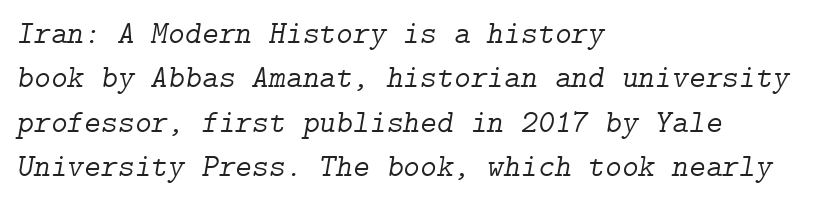
Stroke terminals: seriffed. If you drew a line through each stem, it would be angled. Type without underlining. Characters follow at the spacing the type designer built in.
